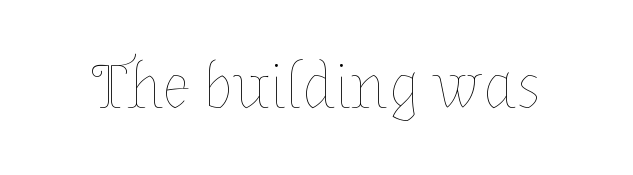
The image shows 65 px thin type, upright; set normal letter spacing, not underlined; low stroke contrast and a medium x-height.
